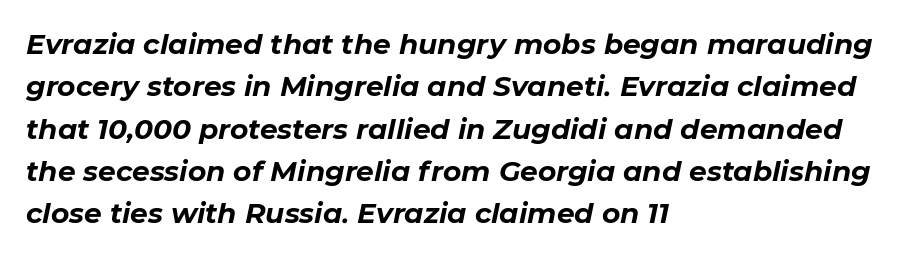
Q: Is the text bold? A: Yes.
Q: Is the text italic (slanted)? A: Yes, it leans right by about 11 degrees.
Q: Is the text underlined? A: No.
Q: How is the paragraph aligned? A: Left-aligned.
Q: Is the spacing between letters normal or unusually wide? A: Normal.
Q: Is the spacing between lines tight, normal or loose? A: Normal.
Q: Width (condensed, normal, or wide)? A: Normal.
Q: Stroke contrast? A: Low.
Q: x-height? A: Medium.
Q: Monospaced? A: No.
